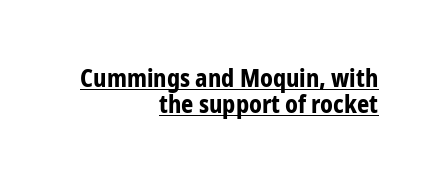
The image shows 24 px bold type, upright; set right-aligned, tight line spacing (1.08x), normal letter spacing, underlined.
